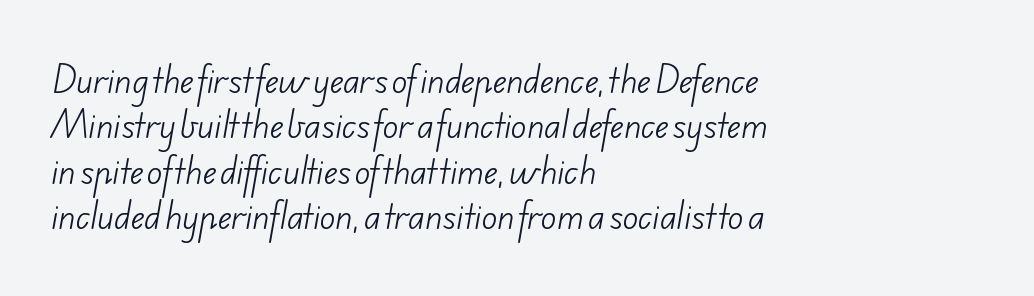
How would I describe the line gaps? Plain and ordinary. Note the varied advance widths — an 'i' is clearly narrower than an 'm'. A light-to-regular cut is what we see here. The space directly below the letters is spotless. Caption: standard tracking, unaltered.
